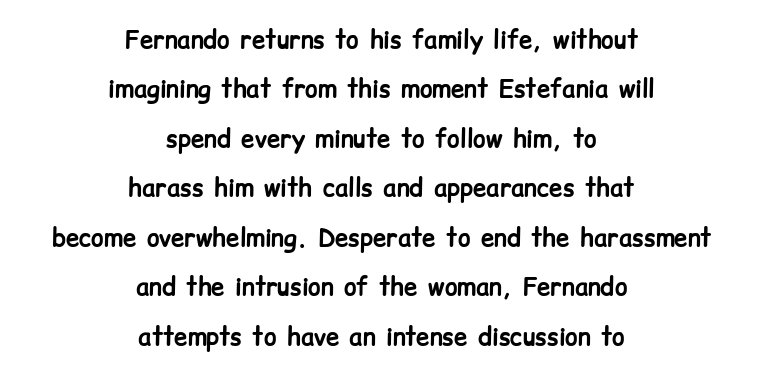
{"italic": "no", "bold": "yes", "underline": "no", "align": "center", "line_spacing": "loose", "line_spacing_ratio": 2.06, "letter_spacing": "normal", "letter_spacing_em": 0.0, "glyph_px": 24}
